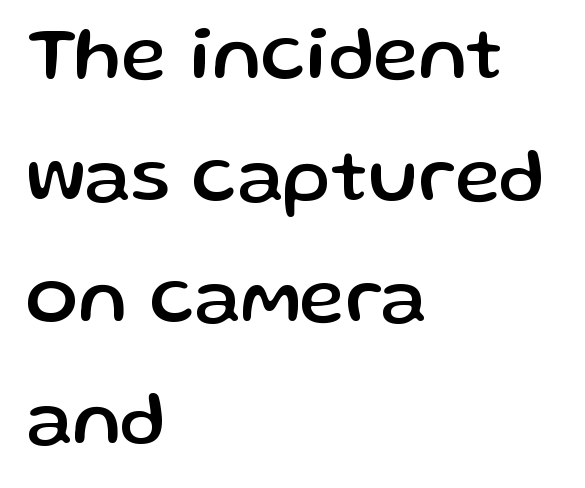
{"serif": "no", "italic": "no", "width": "normal", "stroke_contrast": "low", "x_height": "medium", "monospaced": "no", "underline": "no", "align": "left", "line_spacing": "normal", "line_spacing_ratio": 1.58, "letter_spacing": "normal", "letter_spacing_em": 0.0, "glyph_px": 77}
